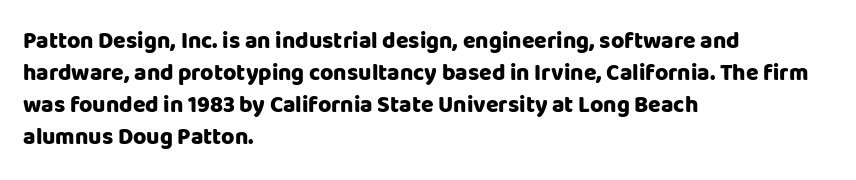
Q: Is the text bold? A: Yes.
Q: Is the text italic (slanted)? A: No, it is upright.
Q: Is the text underlined? A: No.
Q: How is the paragraph aligned? A: Left-aligned.
Q: Is the spacing between letters normal or unusually wide? A: Normal.
Q: Is the spacing between lines tight, normal or loose? A: Normal.
